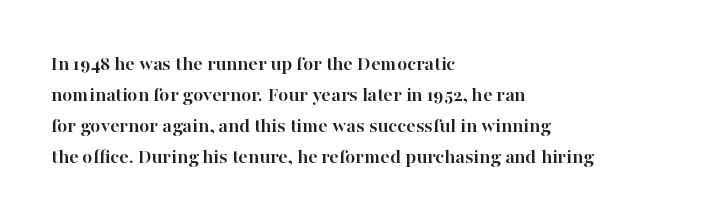
These lines keep a tight, regular rhythm from letter to letter. The typesetting leans heavy: a genuine bold. Line beginnings align vertically; line endings do not. If you drew a line through each stem, it would be perfectly vertical. Letters rest on an invisible, unmarked baseline.
